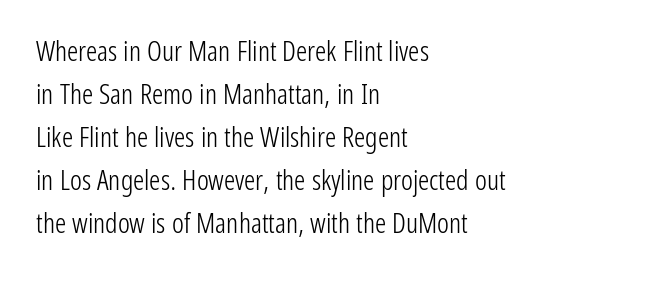
The image shows 28 px light, condensed sans-serif type, upright; set left-aligned, normal line spacing (1.54x), normal letter spacing, not underlined; low stroke contrast and a medium x-height.
